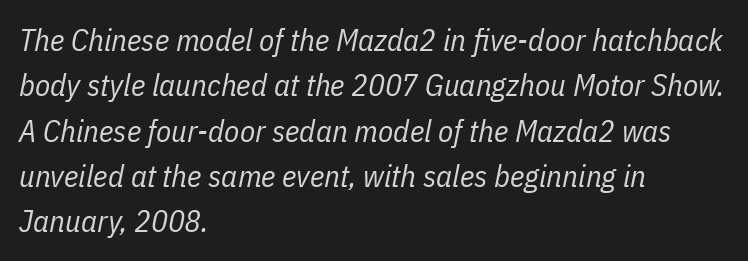
Q: Is the text bold? A: No.
Q: Is the text italic (slanted)? A: Yes, it leans right by about 11 degrees.
Q: Is the text underlined? A: No.
Q: How is the paragraph aligned? A: Left-aligned.
Q: Is the spacing between letters normal or unusually wide? A: Normal.
Q: Is the spacing between lines tight, normal or loose? A: Normal.
Q: Width (condensed, normal, or wide)? A: Condensed.
Q: Stroke contrast? A: Low.
Q: x-height? A: Medium.
Q: Monospaced? A: No.
